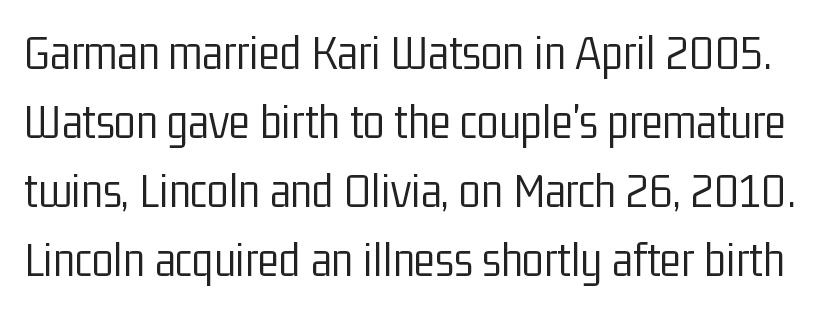
The image shows 50 px light, condensed sans-serif type, upright; set normal line spacing (1.38x), normal letter spacing, not underlined; low stroke contrast and a medium x-height.
